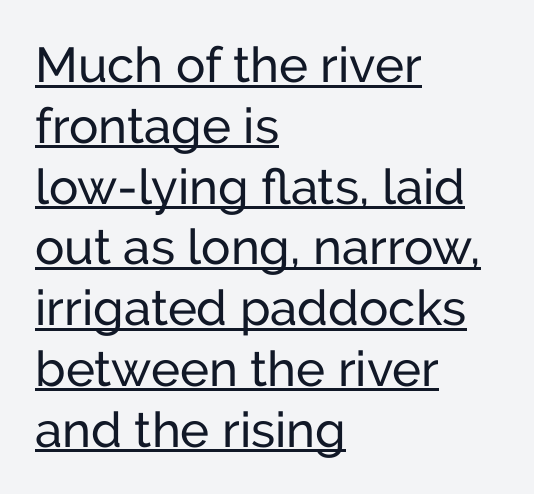
{"serif": "no", "italic": "no", "width": "normal", "stroke_contrast": "low", "x_height": "medium", "monospaced": "no", "underline": "yes", "align": "left", "line_spacing_ratio": 1.24, "letter_spacing": "normal", "letter_spacing_em": 0.0, "glyph_px": 49}
